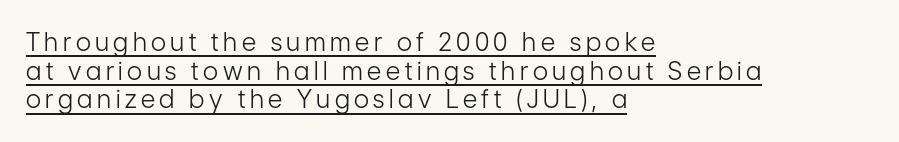
The space between consecutive lines is stingy. Is the block centered? No — it sits flush against the left margin. The characters are drawn with everyday or finer stroke widths. Italic: no, the glyphs are upright roman. A rule runs beneath these lines of type.
